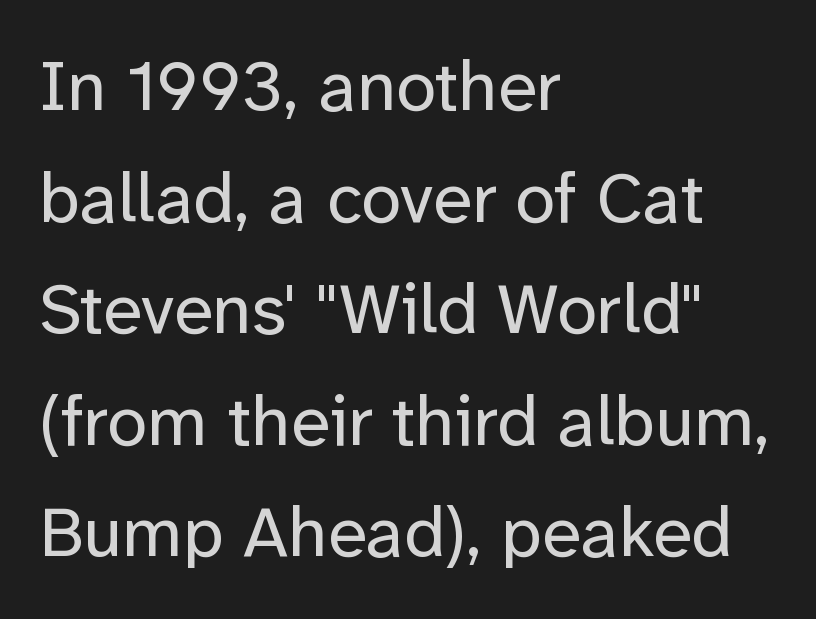
{"serif": "no", "italic": "no", "bold": "no", "weight": "regular", "width": "normal", "stroke_contrast": "low", "x_height": "medium", "monospaced": "no", "underline": "no", "align": "left", "line_spacing": "normal", "line_spacing_ratio": 1.55, "letter_spacing": "normal", "letter_spacing_em": 0.0, "glyph_px": 72}
